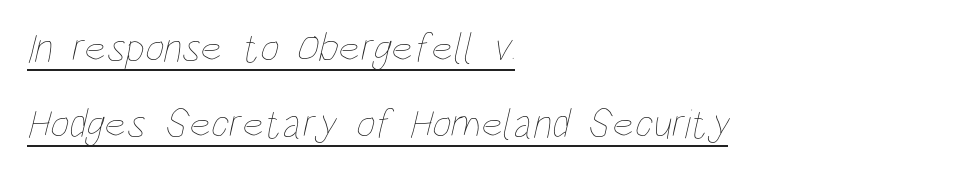
Q: Is the text bold? A: No.
Q: Is the text underlined? A: Yes.
Q: How is the paragraph aligned? A: Left-aligned.
Q: Is the spacing between letters normal or unusually wide? A: Normal.
Q: Width (condensed, normal, or wide)? A: Condensed.
Q: Stroke contrast? A: Low.
Q: x-height? A: Large.
Q: Monospaced? A: No.
